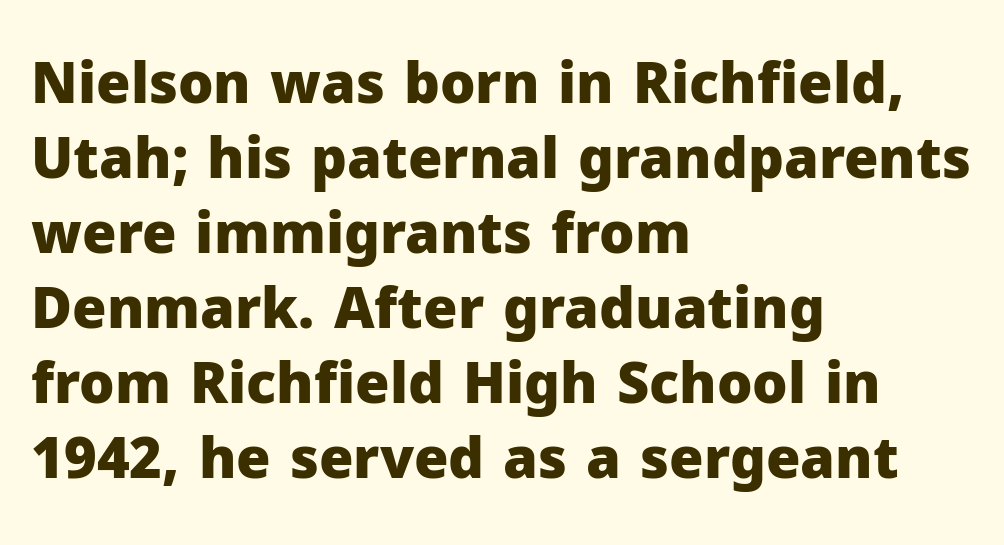
{"serif": "no", "italic": "no", "bold": "yes", "weight": "heavy", "width": "normal", "stroke_contrast": "low", "x_height": "medium", "monospaced": "no", "underline": "no", "align": "left", "line_spacing": "normal", "line_spacing_ratio": 1.34, "letter_spacing": "normal", "letter_spacing_em": 0.0, "glyph_px": 56}
